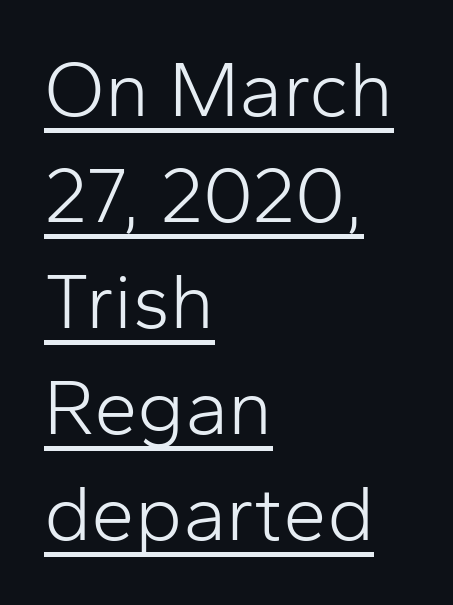
Each stroke keeps to a modest, everyday thickness or less. Line spacing here is normal. Underlining? Definitely there. Line beginnings align vertically; line endings do not.
